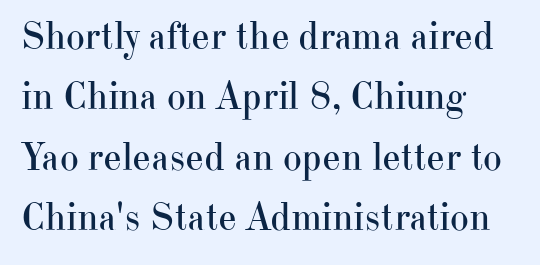
{"serif": "yes", "italic": "no", "bold": "no", "weight": "regular", "width": "normal", "stroke_contrast": "high", "x_height": "small", "monospaced": "no", "underline": "no", "align": "left", "line_spacing": "normal", "line_spacing_ratio": 1.51, "letter_spacing": "normal", "letter_spacing_em": 0.0, "glyph_px": 40}
